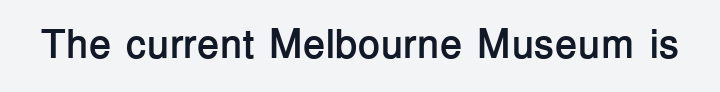
Q: Is the text bold? A: Yes.
Q: Is the text italic (slanted)? A: No, it is upright.
Q: Is the typeface a serif or a sans-serif typeface? A: Sans-serif.
Q: Is the text underlined? A: No.
Q: Is the spacing between letters normal or unusually wide? A: Normal.
Q: Width (condensed, normal, or wide)? A: Normal.
Q: Stroke contrast? A: Low.
Q: x-height? A: Medium.
Q: Monospaced? A: No.
